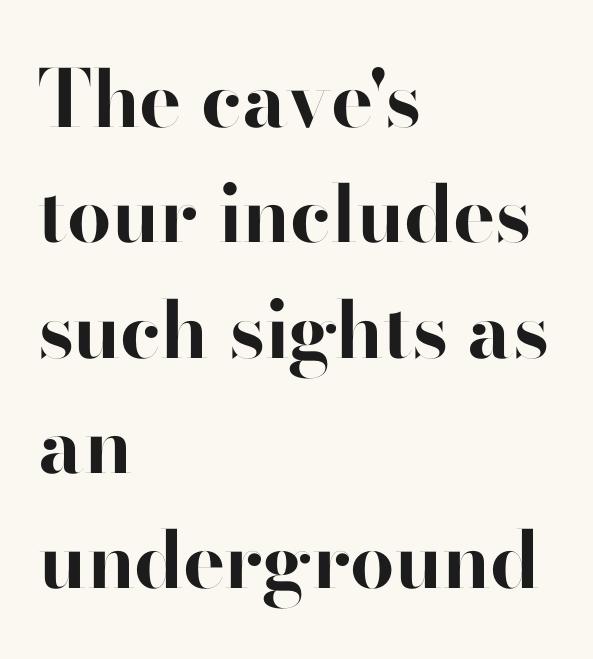
{"serif": "no", "italic": "no", "bold": "yes", "weight": "bold", "width": "normal", "stroke_contrast": "high", "x_height": "small", "monospaced": "no", "underline": "no", "align": "left", "line_spacing": "normal", "line_spacing_ratio": 1.46, "letter_spacing": "normal", "letter_spacing_em": 0.0, "glyph_px": 79}
